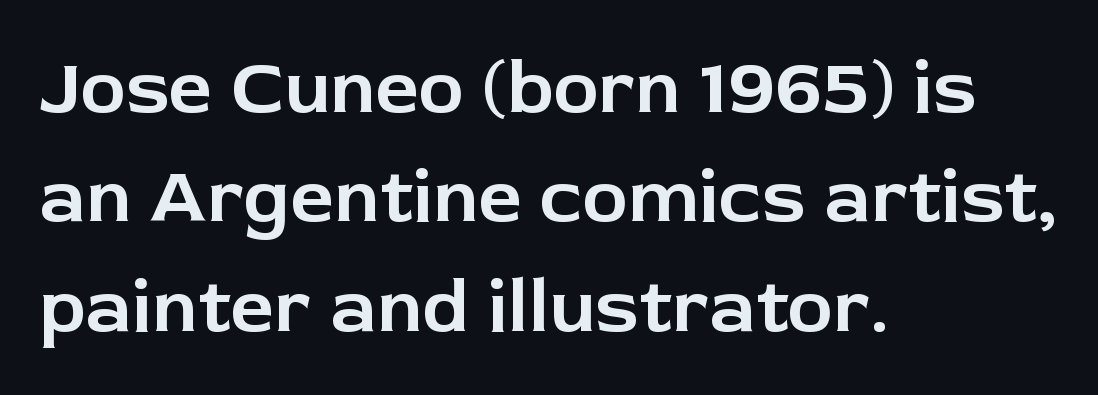
The image shows 77 px sans-serif type, upright; set left-aligned, normal line spacing (1.42x), normal letter spacing, not underlined; low stroke contrast and a medium x-height.
